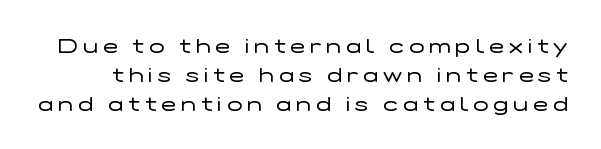
The image shows 20 px text type, upright; set normal line spacing (1.44x), unusually wide letter spacing (+0.25 em), not underlined.
